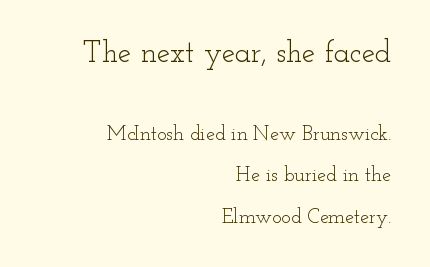
{"serif": "yes", "italic": "no", "bold": "no", "weight": "light", "width": "wide", "stroke_contrast": "low", "x_height": "small", "monospaced": "no", "underline": "no", "align": "right", "line_spacing": "loose", "line_spacing_ratio": 2.07, "letter_spacing": "normal", "letter_spacing_em": 0.0, "larger_block": "first", "size_ratio": 1.5, "glyph_px": 30}
